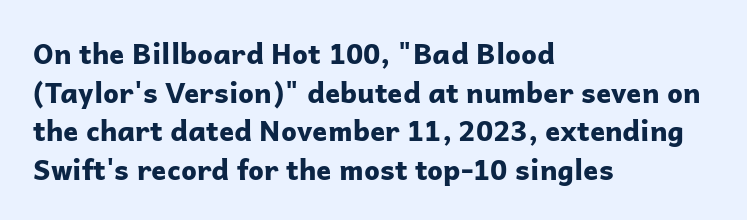
The image shows 28 px bold sans-serif type, upright; set left-aligned, normal line spacing (1.38x), normal letter spacing, not underlined; low stroke contrast and a medium x-height.
